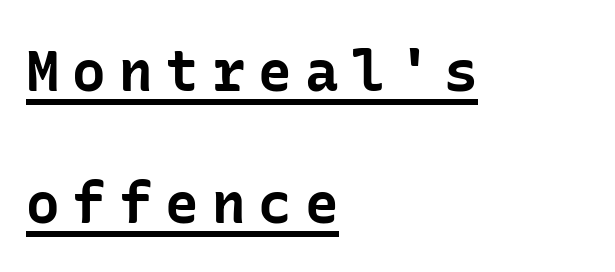
Q: Is the text bold? A: Yes.
Q: Is the text italic (slanted)? A: No, it is upright.
Q: Is the typeface a serif or a sans-serif typeface? A: Sans-serif.
Q: Is the text underlined? A: Yes.
Q: How is the paragraph aligned? A: Left-aligned.
Q: Is the spacing between letters normal or unusually wide? A: Unusually wide.
Q: Is the spacing between lines tight, normal or loose? A: Loose.
Q: Width (condensed, normal, or wide)? A: Normal.
Q: Stroke contrast? A: Low.
Q: x-height? A: Medium.
